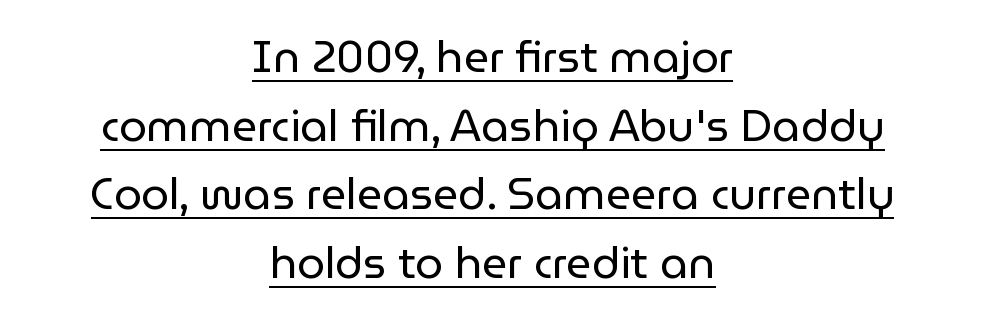
{"serif": "no", "italic": "no", "bold": "no", "weight": "regular", "width": "normal", "stroke_contrast": "low", "x_height": "medium", "monospaced": "no", "underline": "yes", "align": "center", "line_spacing": "normal", "line_spacing_ratio": 1.56, "letter_spacing": "normal", "letter_spacing_em": 0.0, "glyph_px": 44}
